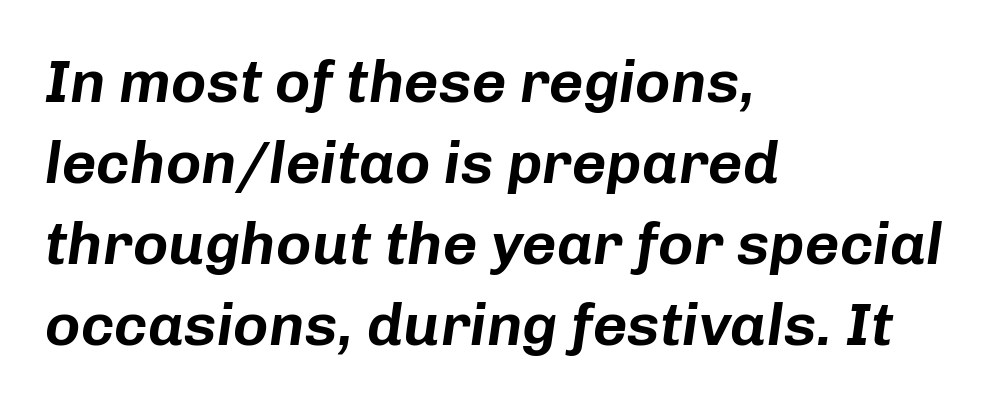
The image shows 60 px text type, italic (leaning right); set left-aligned, normal line spacing (1.35x), normal letter spacing, not underlined; low stroke contrast and a medium x-height.
